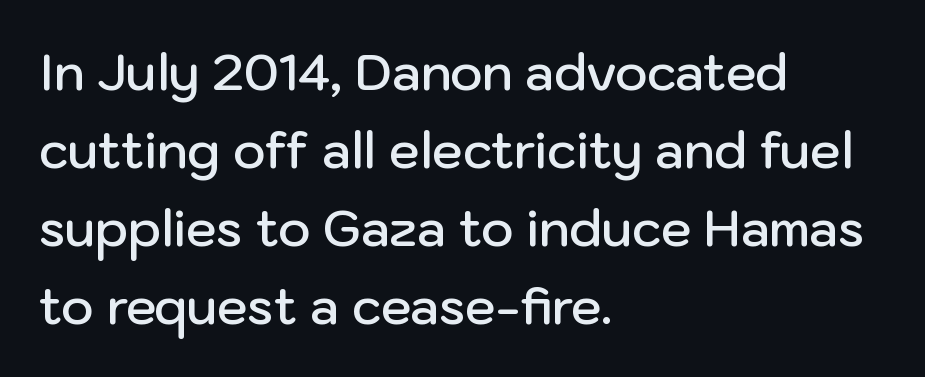
Q: Is the text bold? A: Semi-bold.
Q: Is the text italic (slanted)? A: No, it is upright.
Q: Is the typeface a serif or a sans-serif typeface? A: Sans-serif.
Q: Is the text underlined? A: No.
Q: How is the paragraph aligned? A: Left-aligned.
Q: Is the spacing between letters normal or unusually wide? A: Normal.
Q: Is the spacing between lines tight, normal or loose? A: Normal.
Q: Width (condensed, normal, or wide)? A: Normal.
Q: Stroke contrast? A: Low.
Q: x-height? A: Medium.
Q: Monospaced? A: No.
